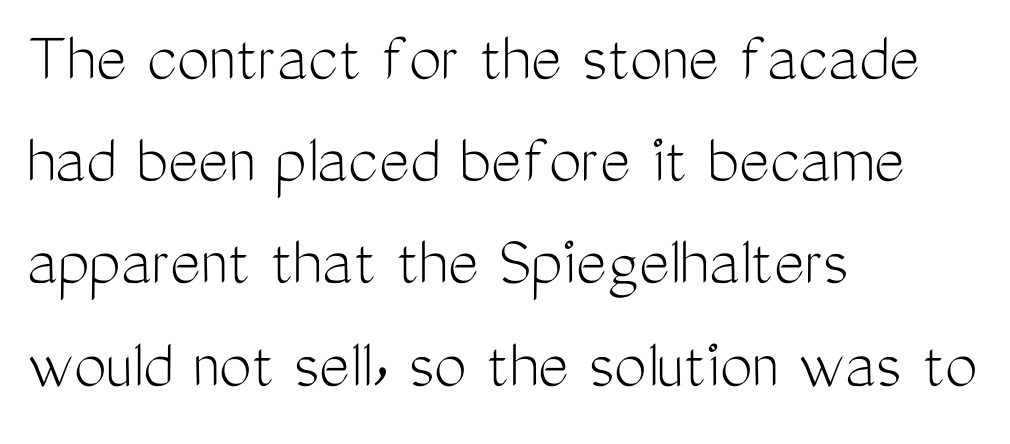
Q: Is the text bold? A: No.
Q: Is the text italic (slanted)? A: No, it is upright.
Q: Is the typeface a serif or a sans-serif typeface? A: Sans-serif.
Q: Is the text underlined? A: No.
Q: How is the paragraph aligned? A: Left-aligned.
Q: Is the spacing between letters normal or unusually wide? A: Normal.
Q: Is the spacing between lines tight, normal or loose? A: Normal.
Q: Width (condensed, normal, or wide)? A: Condensed.
Q: Stroke contrast? A: Medium.
Q: x-height? A: Medium.
Q: Monospaced? A: No.
